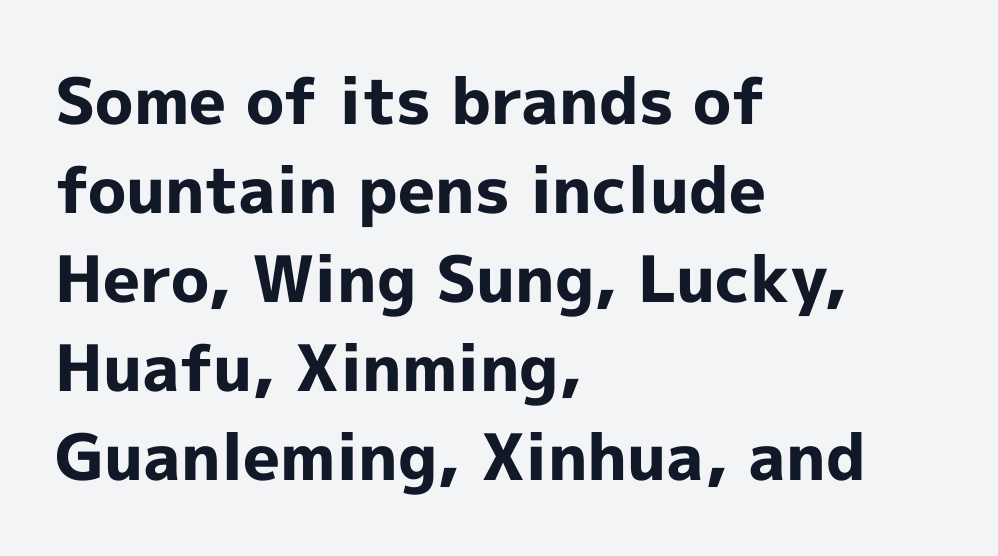
Q: Is the text bold? A: Yes.
Q: Is the text italic (slanted)? A: No, it is upright.
Q: Is the typeface a serif or a sans-serif typeface? A: Sans-serif.
Q: Is the text underlined? A: No.
Q: How is the paragraph aligned? A: Left-aligned.
Q: Is the spacing between letters normal or unusually wide? A: Normal.
Q: Is the spacing between lines tight, normal or loose? A: Normal.
Q: Width (condensed, normal, or wide)? A: Normal.
Q: x-height? A: Medium.
Q: Monospaced? A: No.
